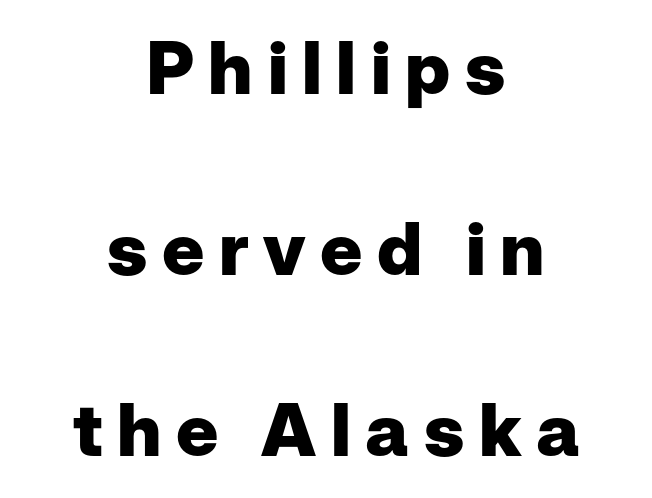
{"serif": "no", "italic": "no", "bold": "yes", "weight": "heavy", "width": "normal", "stroke_contrast": "low", "x_height": "medium", "monospaced": "no", "underline": "no", "align": "center", "line_spacing": "loose", "line_spacing_ratio": 2.48, "letter_spacing": "wide", "letter_spacing_em": 0.2, "glyph_px": 73}
